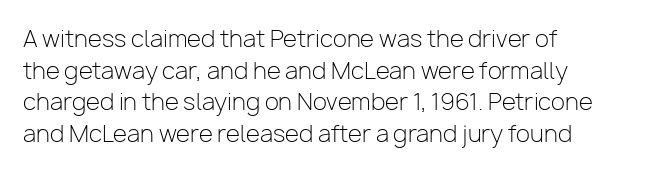
{"italic": "no", "bold": "no", "underline": "no", "align": "left", "line_spacing": "normal", "line_spacing_ratio": 1.37, "letter_spacing": "normal", "letter_spacing_em": 0.0, "glyph_px": 23}
